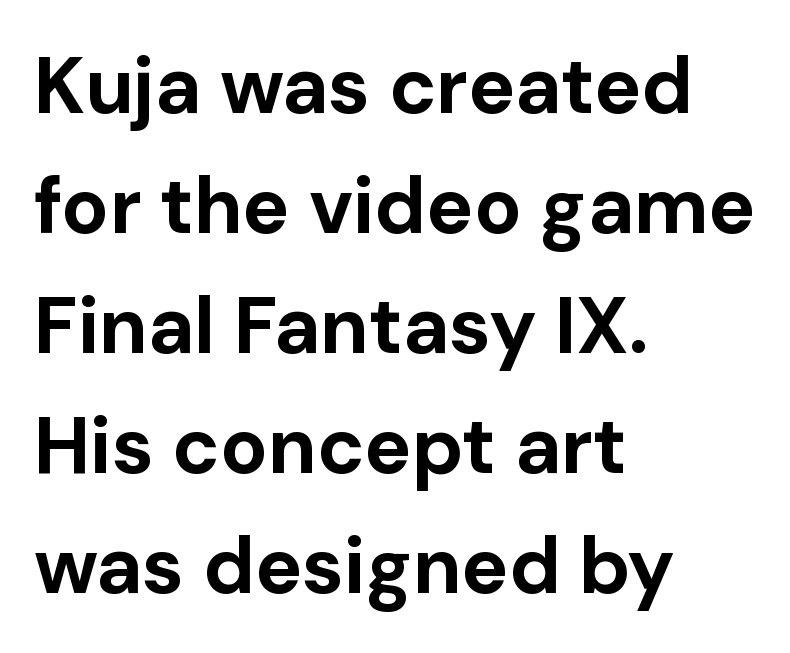
{"serif": "no", "italic": "no", "bold": "yes", "weight": "bold", "width": "normal", "stroke_contrast": "low", "x_height": "medium", "monospaced": "no", "underline": "no", "align": "left", "line_spacing": "normal", "line_spacing_ratio": 1.52, "letter_spacing": "normal", "letter_spacing_em": 0.0, "glyph_px": 79}
